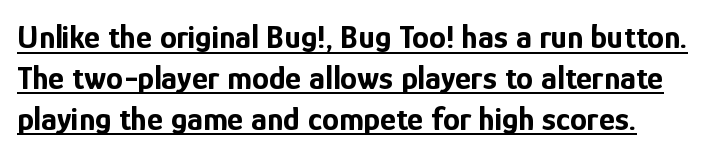
Q: Is the text bold? A: Yes.
Q: Is the text italic (slanted)? A: No, it is upright.
Q: Is the typeface a serif or a sans-serif typeface? A: Sans-serif.
Q: Is the text underlined? A: Yes.
Q: How is the paragraph aligned? A: Left-aligned.
Q: Is the spacing between letters normal or unusually wide? A: Normal.
Q: Width (condensed, normal, or wide)? A: Condensed.
Q: Stroke contrast? A: Low.
Q: x-height? A: Medium.
Q: Monospaced? A: No.
